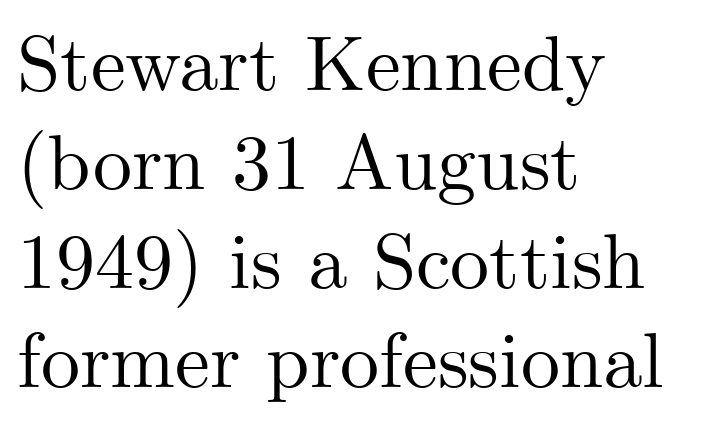
These lines are rendered in a variable-pitch font. You can tell it's not italic because the verticals are truly vertical. Honestly, the row spacing looks completely unremarkable. Look at the bottom of the vertical strokes: they flare into serifs here. Caption: standard tracking, unaltered.
